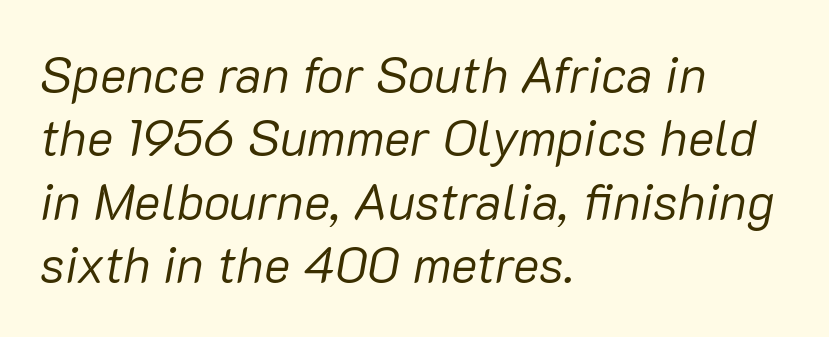
The rendering keeps characters at their native spacing. Compared with ordinary roman type, these characters are visibly tilted. The space directly below the letters is spotless. Interline gaps are of average width in this sample.
